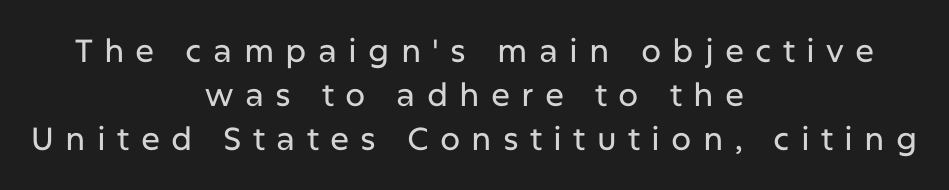
{"serif": "no", "italic": "no", "width": "normal", "stroke_contrast": "low", "x_height": "medium", "monospaced": "no", "underline": "no", "align": "center", "line_spacing": "normal", "line_spacing_ratio": 1.37, "letter_spacing": "wide", "letter_spacing_em": 0.35, "glyph_px": 32}
